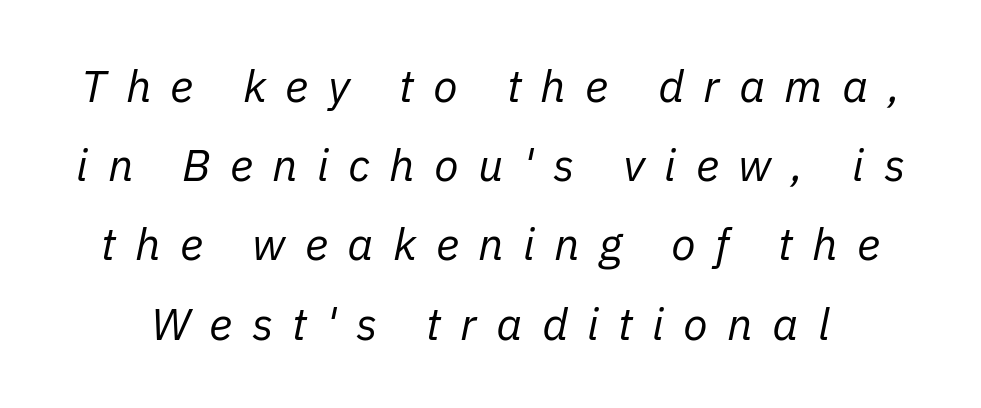
{"italic": "yes", "lean": "right", "slant_degrees": 11, "bold": "no", "weight": "regular", "width": "normal", "stroke_contrast": "low", "x_height": "medium", "monospaced": "no", "underline": "no", "line_spacing_ratio": 1.76, "letter_spacing": "wide", "letter_spacing_em": 0.43, "glyph_px": 45}
